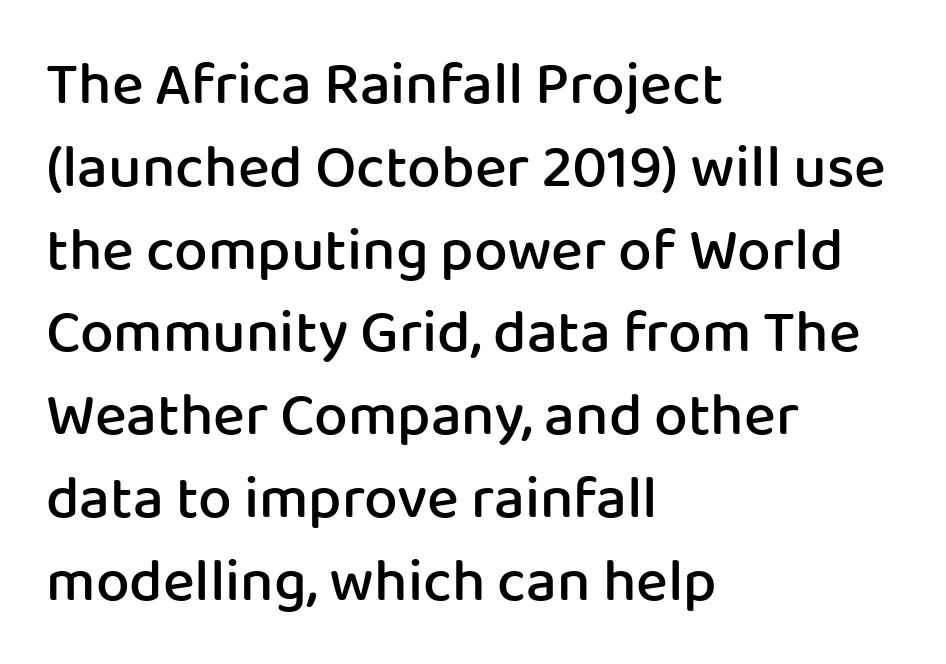
{"serif": "no", "italic": "no", "bold": "semi", "weight": "semibold", "width": "normal", "stroke_contrast": "low", "x_height": "medium", "monospaced": "no", "underline": "no", "align": "left", "line_spacing": "normal", "line_spacing_ratio": 1.38, "letter_spacing": "normal", "letter_spacing_em": 0.0, "glyph_px": 60}
